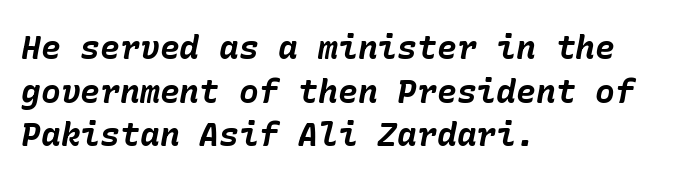
Caption: multi-line text, flush left, ragged right. The space directly below the letters is spotless. These lines carry a lot of weight — the face is fully bold. This sample uses an oblique cut, with every glyph tilted off the vertical. The tracking reads as untouched default to a designer's eye.
